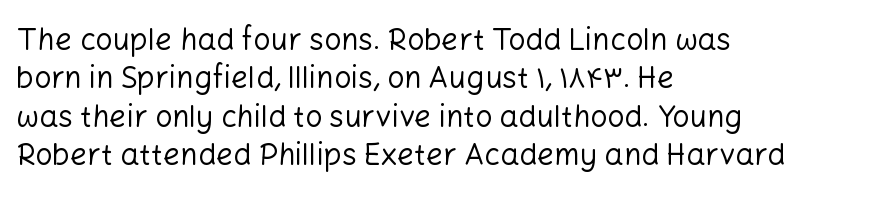
No extra tracking has been applied to these lines. This rendering features lettering with no underline. These lines were composed using upright roman letters. Normally led — the rows are evenly, conventionally spaced.
